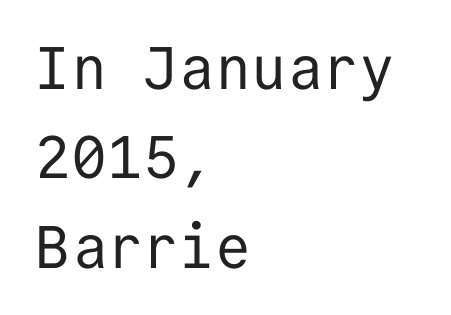
Q: Is the text bold? A: No.
Q: Is the text italic (slanted)? A: No, it is upright.
Q: Is the typeface a serif or a sans-serif typeface? A: Sans-serif.
Q: Is the text underlined? A: No.
Q: How is the paragraph aligned? A: Left-aligned.
Q: Is the spacing between letters normal or unusually wide? A: Normal.
Q: Is the spacing between lines tight, normal or loose? A: Normal.
Q: Width (condensed, normal, or wide)? A: Normal.
Q: Stroke contrast? A: Low.
Q: x-height? A: Medium.
Q: Monospaced? A: Yes.
